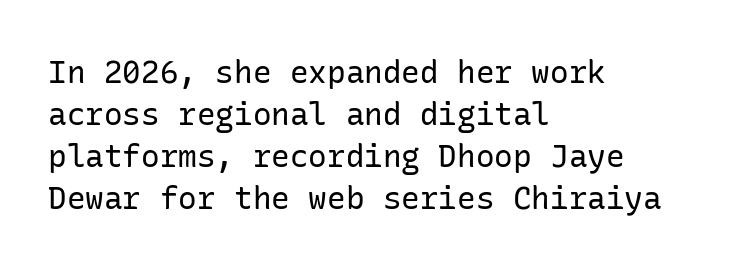
{"serif": "no", "italic": "no", "bold": "no", "weight": "regular", "width": "normal", "stroke_contrast": "low", "x_height": "medium", "underline": "no", "align": "left", "line_spacing": "normal", "line_spacing_ratio": 1.36, "letter_spacing": "normal", "letter_spacing_em": 0.0, "glyph_px": 31}
